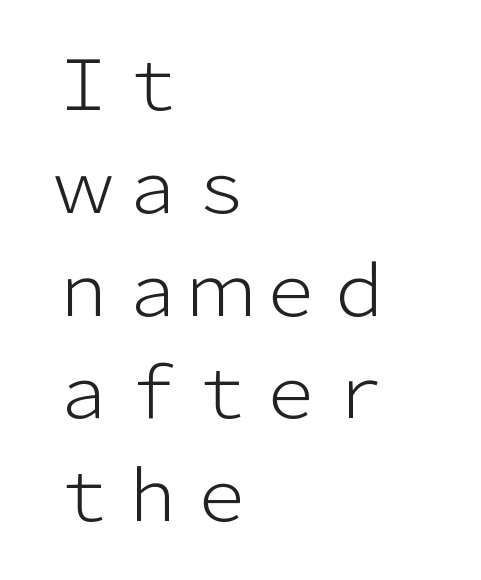
{"serif": "no", "italic": "no", "bold": "no", "weight": "light", "width": "normal", "stroke_contrast": "low", "x_height": "medium", "monospaced": "no", "underline": "no", "align": "left", "line_spacing": "normal", "line_spacing_ratio": 1.49, "letter_spacing": "normal", "letter_spacing_em": 0.0, "glyph_px": 69}
